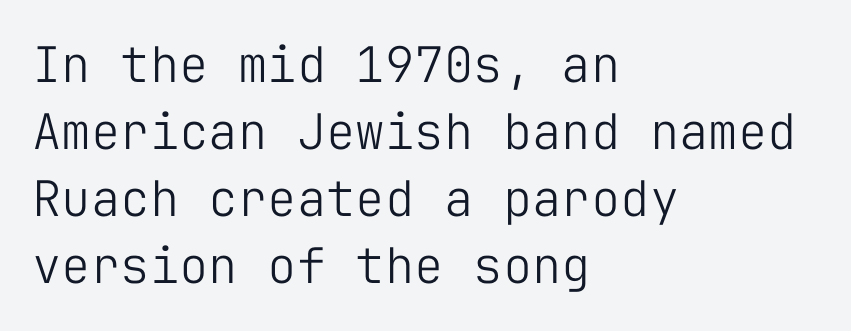
The image shows 49 px light sans-serif type, upright, monospaced; set left-aligned, normal line spacing (1.37x), normal letter spacing, not underlined; low stroke contrast and a medium x-height.
